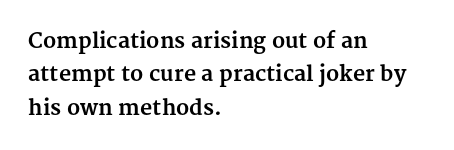
{"italic": "no", "bold": "yes", "underline": "no", "align": "left", "line_spacing": "normal", "line_spacing_ratio": 1.59, "letter_spacing": "normal", "letter_spacing_em": 0.0, "glyph_px": 21}
